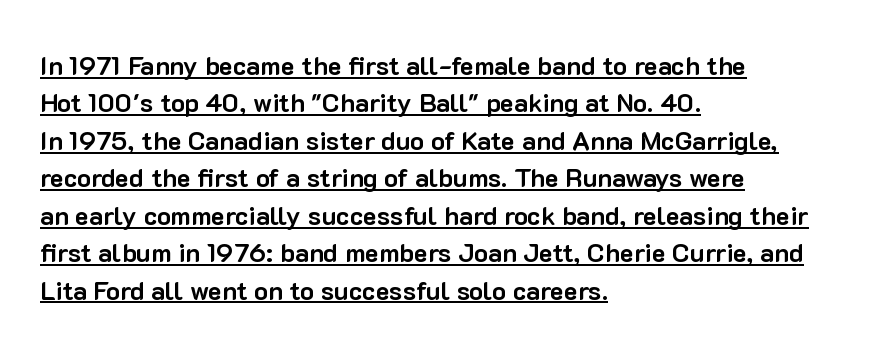
{"italic": "no", "bold": "yes", "underline": "yes", "align": "left", "line_spacing": "normal", "line_spacing_ratio": 1.44, "letter_spacing": "normal", "letter_spacing_em": 0.0, "glyph_px": 26}
